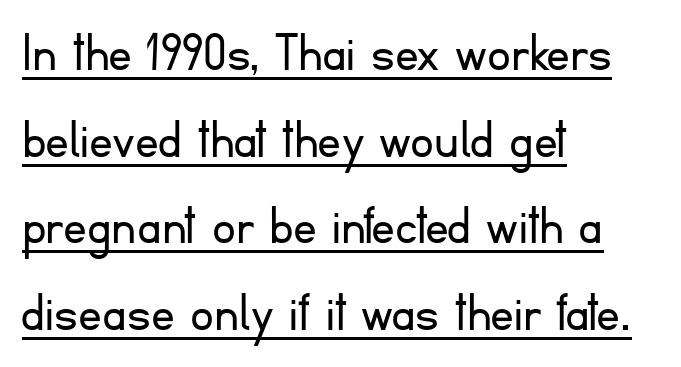
The image shows 59 px light sans-serif type, upright; set left-aligned, normal line spacing (1.47x), normal letter spacing, underlined; low stroke contrast and a small x-height.
